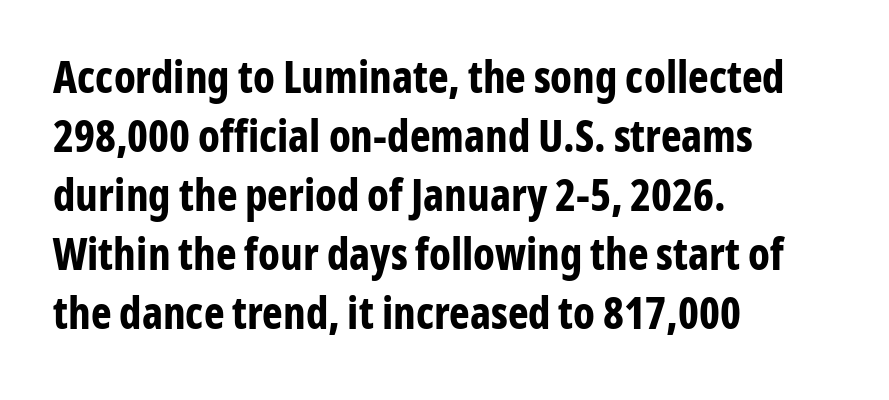
Varying glyph widths throughout — classic text-font behaviour. Tracking value appears to be zero — textbook default spacing. Stroke terminals: plain, sans-serif. Evenly set lines give the paragraph a standard silhouette. A dark, heavy texture on the line: the type is bold.
